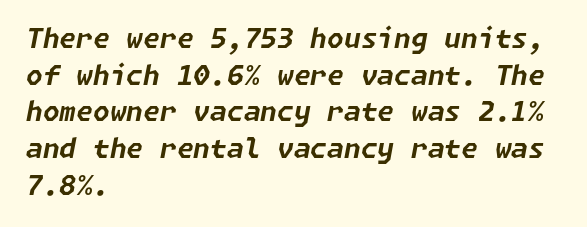
The image shows 27 px bold type, italic (leaning right); set left-aligned, normal line spacing (1.36x), normal letter spacing, not underlined.
